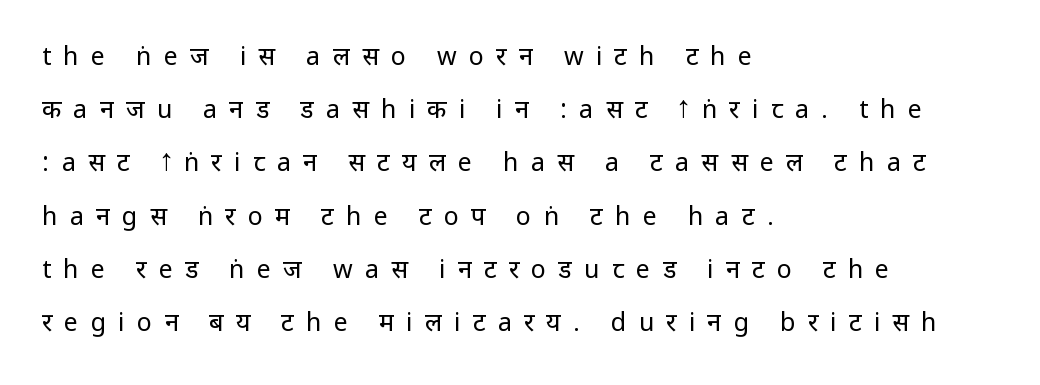
Each stroke keeps to a modest, everyday thickness or less. Each new line begins a long way beneath the previous one. Glyph-to-glyph distance is far greater than everyday printed text. The glyphs are unaccompanied by any horizontal stroke below them. Vertical strokes here are truly vertical.
